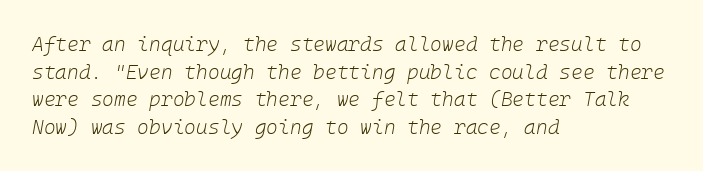
{"italic": "yes", "lean": "right", "slant_degrees": 10, "bold": "no", "underline": "no", "align": "left", "line_spacing": "normal", "line_spacing_ratio": 1.38, "letter_spacing": "normal", "letter_spacing_em": 0.0, "glyph_px": 20}
